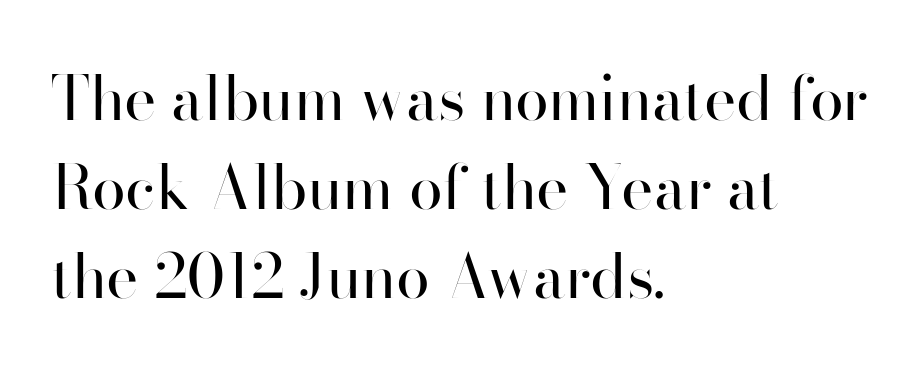
Q: Is the text bold? A: No.
Q: Is the text italic (slanted)? A: No, it is upright.
Q: Is the typeface a serif or a sans-serif typeface? A: Sans-serif.
Q: Is the text underlined? A: No.
Q: How is the paragraph aligned? A: Left-aligned.
Q: Is the spacing between letters normal or unusually wide? A: Normal.
Q: Is the spacing between lines tight, normal or loose? A: Normal.
Q: Width (condensed, normal, or wide)? A: Normal.
Q: Stroke contrast? A: High.
Q: x-height? A: Small.
Q: Monospaced? A: No.
